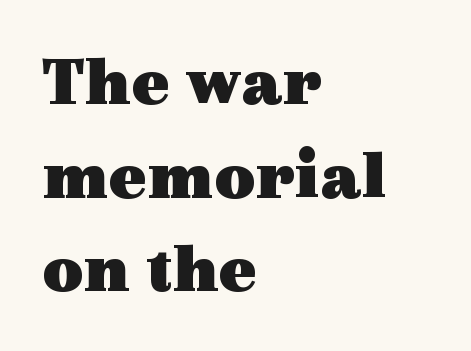
{"serif": "yes", "italic": "no", "bold": "yes", "weight": "heavy", "width": "wide", "x_height": "medium", "monospaced": "no", "underline": "no", "align": "left", "line_spacing": "normal", "line_spacing_ratio": 1.32, "letter_spacing": "normal", "letter_spacing_em": 0.0, "glyph_px": 71}
